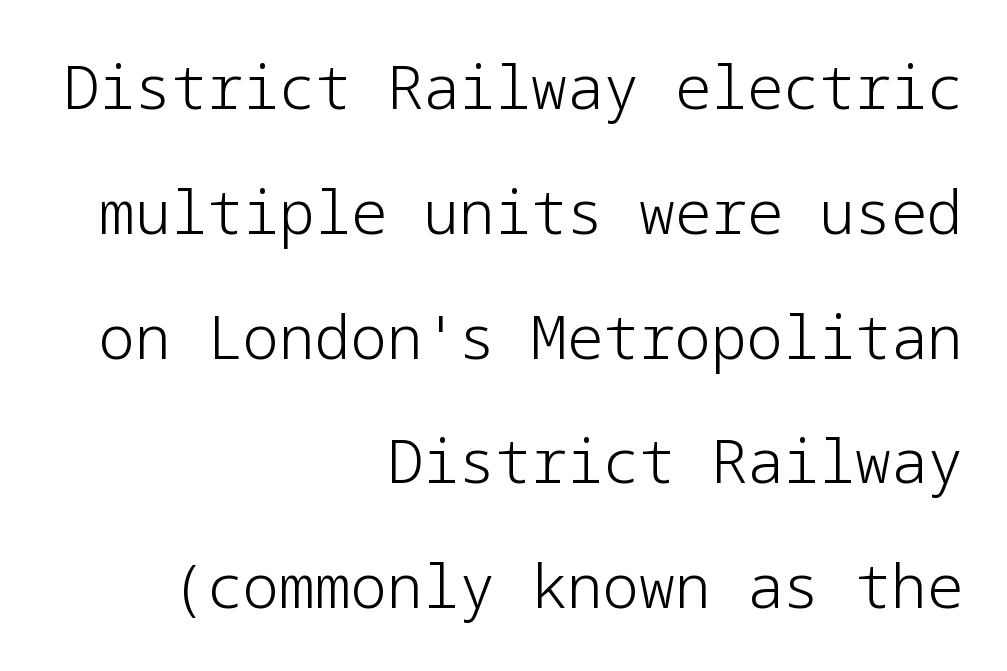
The image shows 60 px light sans-serif type, upright; set right-aligned, loose line spacing (2.08x), normal letter spacing, not underlined; low stroke contrast and a medium x-height.
